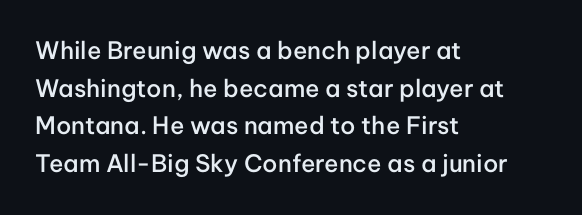
Q: Is the text bold? A: Semi-bold.
Q: Is the text italic (slanted)? A: No, it is upright.
Q: Is the text underlined? A: No.
Q: How is the paragraph aligned? A: Left-aligned.
Q: Is the spacing between letters normal or unusually wide? A: Normal.
Q: Is the spacing between lines tight, normal or loose? A: Normal.
